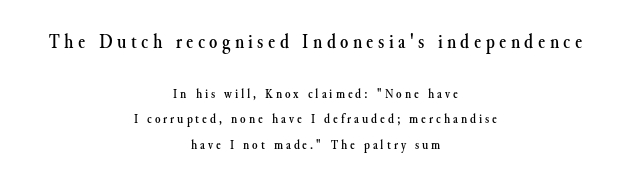
The image shows 21 px text type, upright; set centered, line spacing 1.82x, unusually wide letter spacing (+0.21 em), not underlined; the first (top) block is 1.5x larger.
